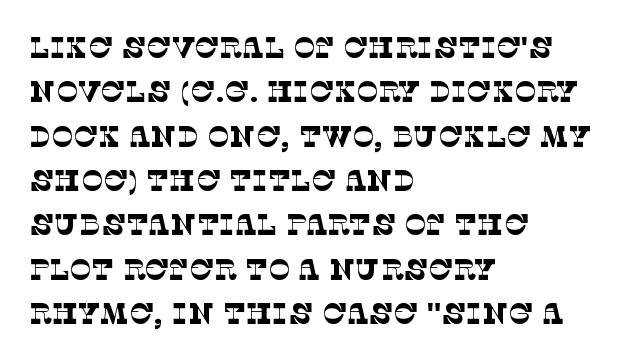
The words here are not underlined. I'd call this a serif setting — the letters wear small feet. Tracking here is standard; glyphs follow each other at the usual distance. This sample has the flowing, uneven cadence of proportional lettering. This rendering uses left alignment, leaving the right contour irregular. Is there much room between lines? A standard amount, neither cramped nor airy.
